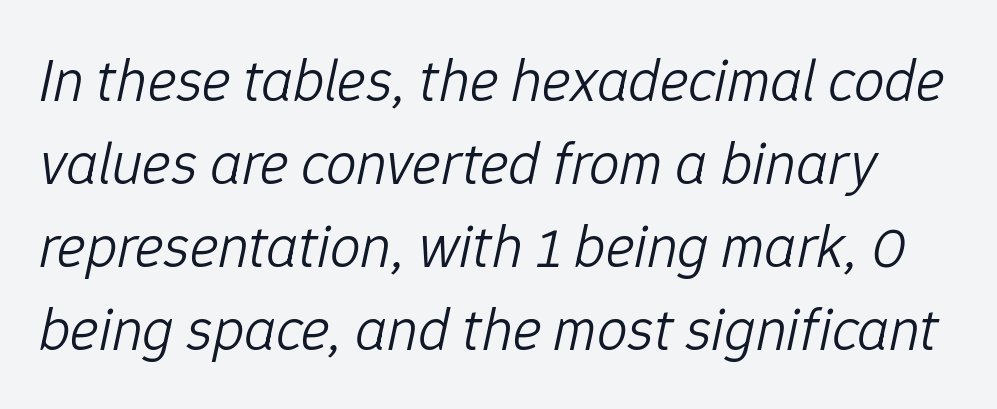
The face used here is proportionally spaced, like ordinary book or web type. Heaviness? Minimal to ordinary, like unemphasized prose. Tracking here is standard; glyphs follow each other at the usual distance. Observe the lean: these are italic letterforms.
